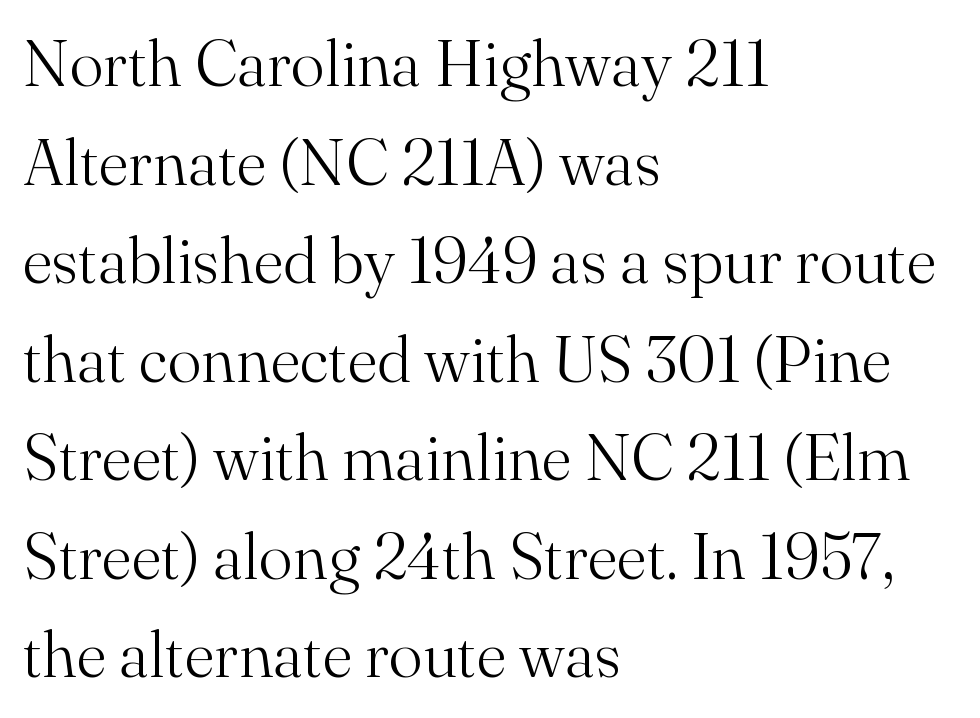
{"serif": "yes", "italic": "no", "bold": "no", "weight": "light", "width": "normal", "stroke_contrast": "medium", "x_height": "small", "monospaced": "no", "underline": "no", "align": "left", "line_spacing": "normal", "line_spacing_ratio": 1.54, "letter_spacing": "normal", "letter_spacing_em": 0.0, "glyph_px": 64}
